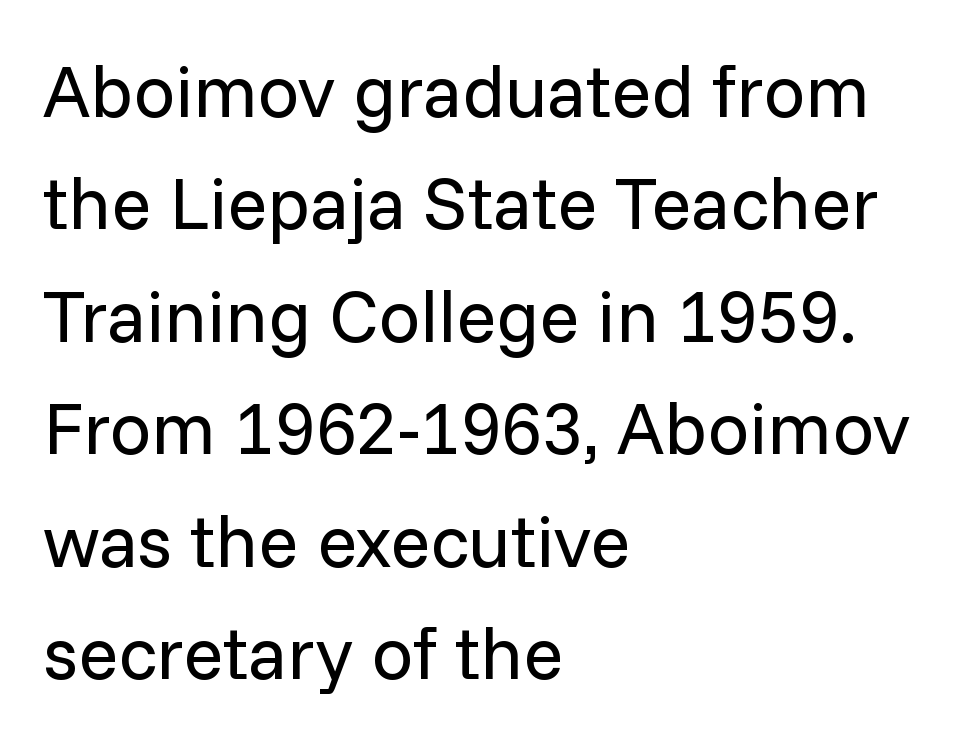
The image shows 74 px regular-weight sans-serif type, upright; set left-aligned, normal line spacing (1.52x), normal letter spacing, not underlined; low stroke contrast and a medium x-height.
